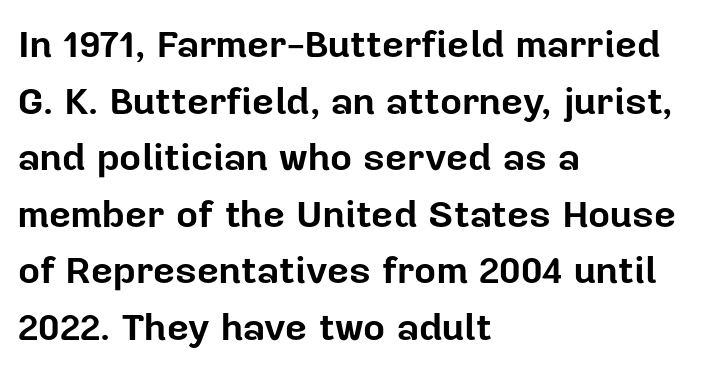
Q: Is the text bold? A: Yes.
Q: Is the text italic (slanted)? A: No, it is upright.
Q: Is the typeface a serif or a sans-serif typeface? A: Sans-serif.
Q: Is the text underlined? A: No.
Q: How is the paragraph aligned? A: Left-aligned.
Q: Is the spacing between letters normal or unusually wide? A: Normal.
Q: Is the spacing between lines tight, normal or loose? A: Normal.
Q: Width (condensed, normal, or wide)? A: Normal.
Q: Stroke contrast? A: Low.
Q: x-height? A: Medium.
Q: Monospaced? A: No.
